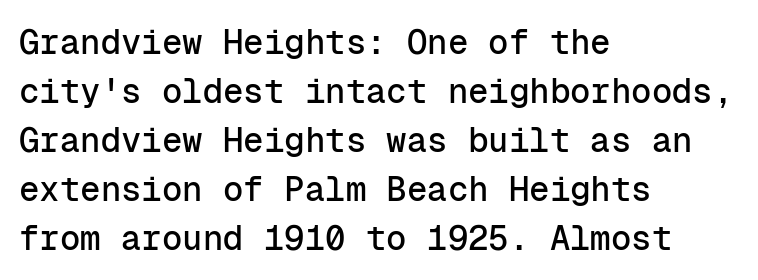
The foot of each line stays bare and open. Is this a fixed-width face? Yes — each glyph sits in an identical cell. This rendering uses left alignment, leaving the right contour irregular. You could call the tracking neutral — neither tight nor loose. It's the straight-up-and-down kind of type. The space between consecutive lines is moderate.
